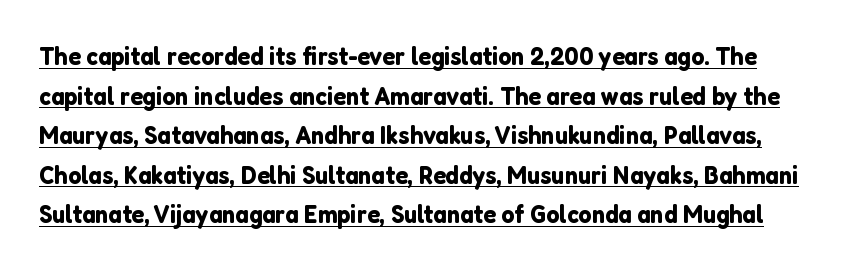
The image shows 26 px text type, upright; set normal line spacing (1.52x), normal letter spacing, underlined.
